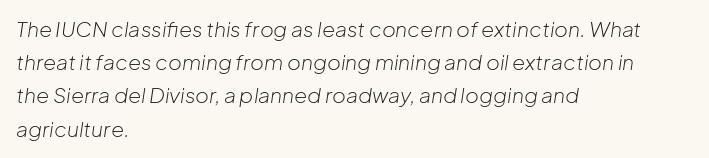
{"italic": "yes", "lean": "right", "slant_degrees": 8, "bold": "no", "underline": "no", "align": "left", "line_spacing": "normal", "line_spacing_ratio": 1.58, "letter_spacing": "normal", "letter_spacing_em": 0.0, "glyph_px": 21}
